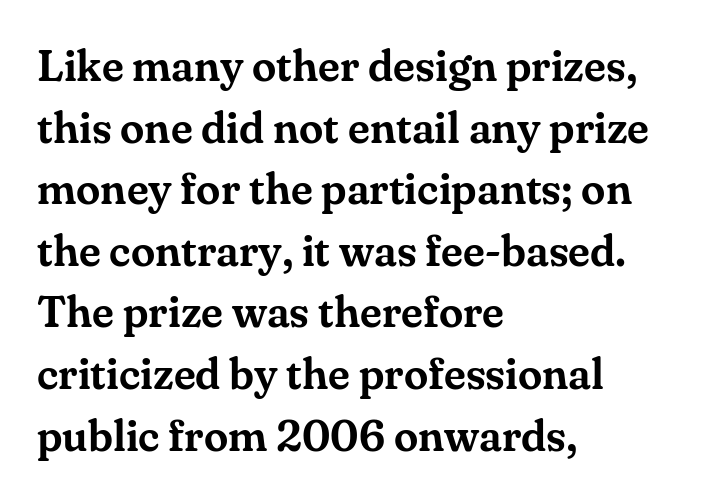
The image shows 44 px serif type, upright; set left-aligned, normal line spacing (1.4x), normal letter spacing, not underlined; medium stroke contrast and a small x-height.
